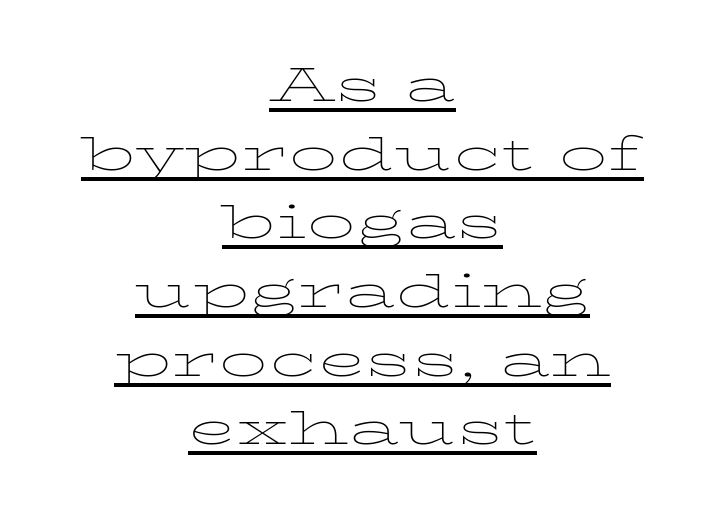
Whoever set this chose condensed vertical rhythm over breathing room. Has an underline been added? It has. A light-to-regular cut is what we see here. Default kerning and tracking; the words read as compact shapes. The passage shown is typed in a proportional face where columns would drift. Ordinary non-slanted type is in use.
